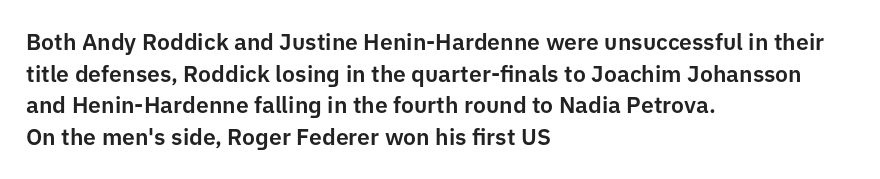
Q: Is the text italic (slanted)? A: No, it is upright.
Q: Is the text underlined? A: No.
Q: How is the paragraph aligned? A: Left-aligned.
Q: Is the spacing between letters normal or unusually wide? A: Normal.
Q: Is the spacing between lines tight, normal or loose? A: Normal.
